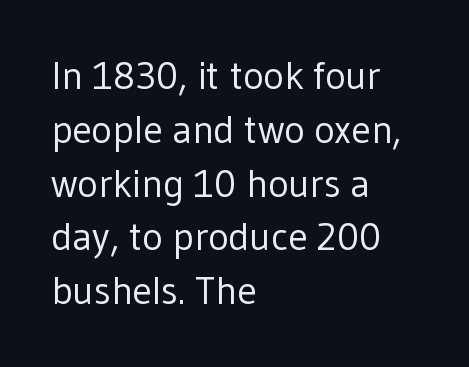
{"serif": "no", "italic": "no", "bold": "no", "weight": "regular", "width": "normal", "stroke_contrast": "low", "x_height": "medium", "monospaced": "no", "underline": "no", "align": "left", "line_spacing": "normal", "line_spacing_ratio": 1.38, "letter_spacing": "normal", "letter_spacing_em": 0.0, "glyph_px": 39}
